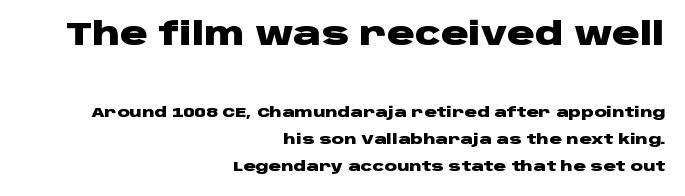
{"serif": "no", "italic": "no", "bold": "yes", "weight": "heavy", "width": "wide", "stroke_contrast": "low", "x_height": "large", "monospaced": "no", "underline": "no", "align": "right", "line_spacing": "loose", "line_spacing_ratio": 1.94, "letter_spacing": "normal", "letter_spacing_em": 0.0, "larger_block": "first", "size_ratio": 2.21, "glyph_px": 31}
